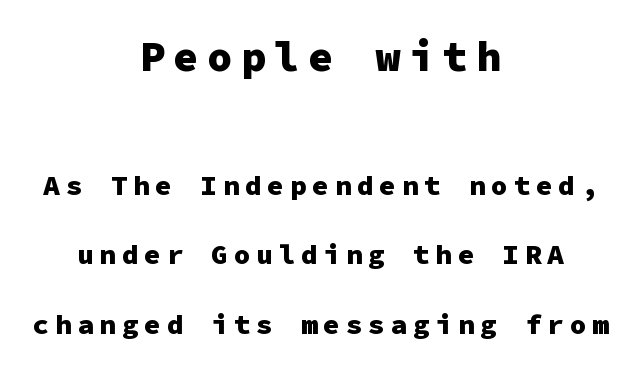
The letters carry no serifs — their stems end cleanly without finishing strokes. Posture: upright roman. Compared with a flush-left layout, this one balances lines on the center instead. The vertical gap from one line to the next is large. Think of a typewriter: that constant character pitch is what you see here.
